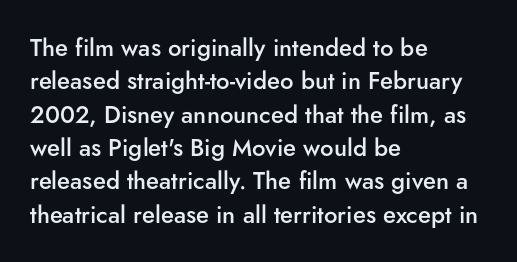
Does the lettering tilt? It doesn't — this is upright. Students, this is semibold: more ink than regular, less than bold. Is the block centered? No — it sits flush against the left margin. The block of text has a typical density, with ordinary space between rows.
